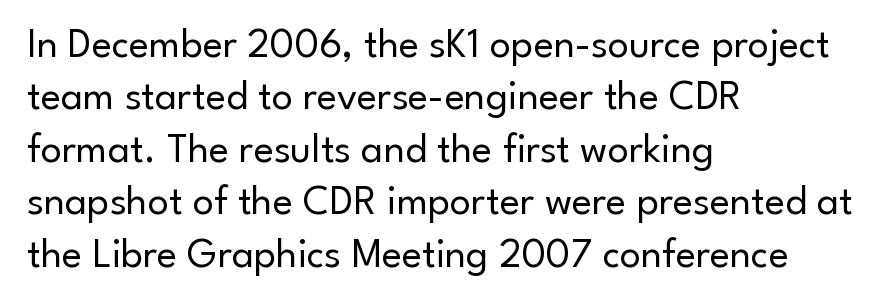
Observe the absence of serifs on each vertical stroke in this sample. No chunkiness to these letters — they're not bold. Is there any slant? The stems are plumb. These lines sit exactly where default settings would place them.
